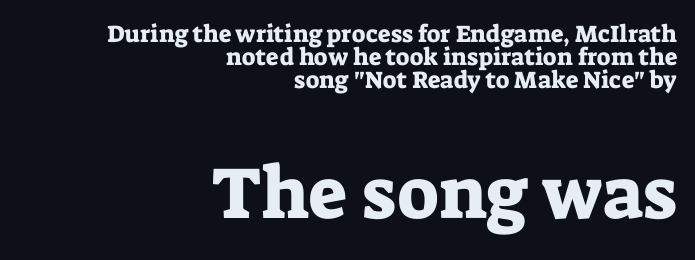
The image shows 73 px serif type, upright; set right-aligned, tight line spacing (0.95x), normal letter spacing, not underlined; the second (bottom) block is 3.04x larger; low stroke contrast and a medium x-height.
